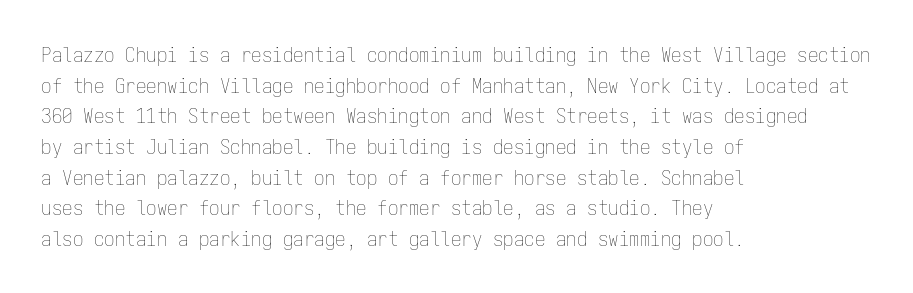
The image shows 21 px text type, upright; set left-aligned, normal line spacing (1.46x), normal letter spacing, not underlined.
